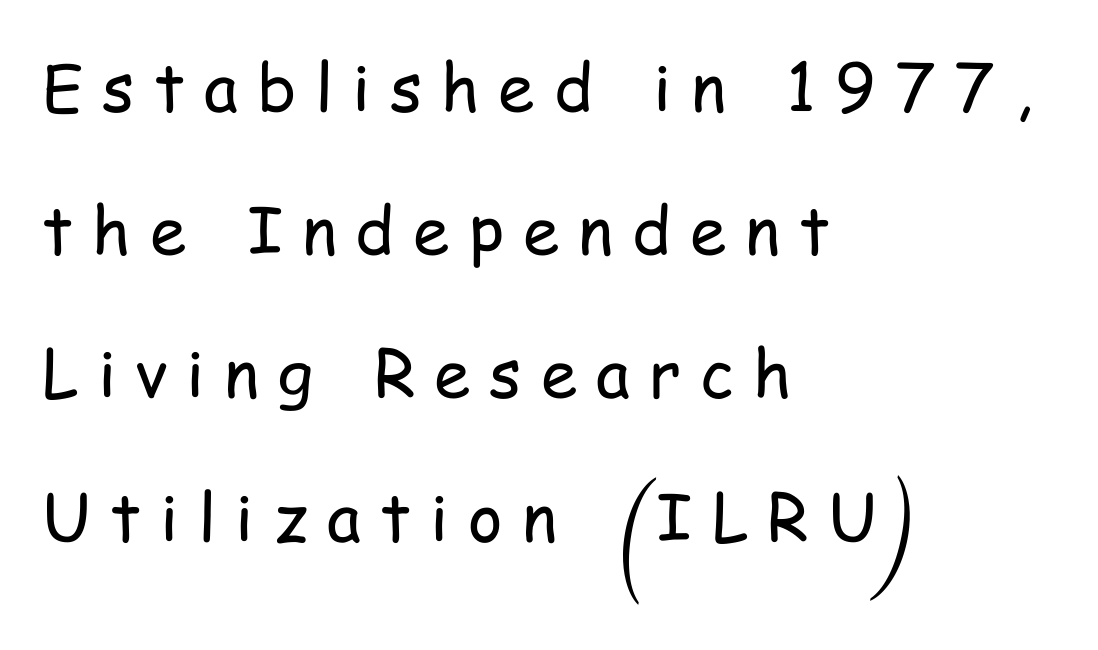
The image shows 66 px regular-weight, condensed sans-serif type, upright; set left-aligned, loose line spacing (2.17x), unusually wide letter spacing (+0.29 em), not underlined; low stroke contrast and a medium x-height.
